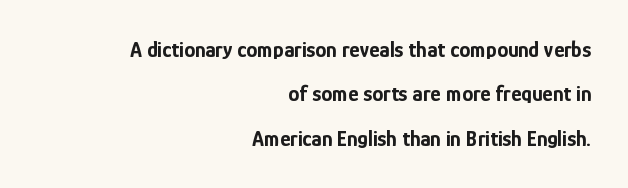
A typesetter would call this zero additional tracking. Vertical strokes here are truly vertical. Anything drawn beneath the words? Only blank space. As a designer I'd log this as weight 700, bold. This rendering uses right alignment, leaving the left contour irregular. Honestly, the rows look like they've been pulled way apart.
